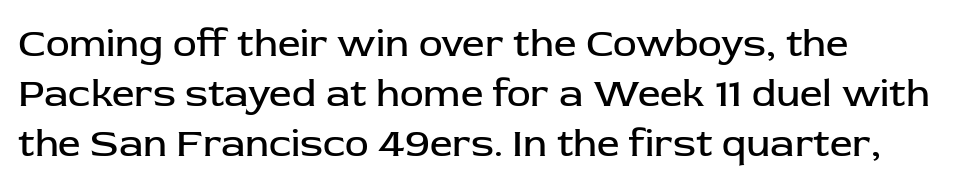
{"serif": "no", "italic": "no", "bold": "no", "weight": "regular", "width": "normal", "stroke_contrast": "low", "x_height": "medium", "monospaced": "no", "underline": "no", "align": "left", "line_spacing": "normal", "line_spacing_ratio": 1.25, "letter_spacing": "normal", "letter_spacing_em": 0.0, "glyph_px": 40}
